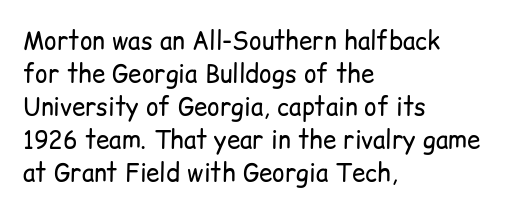
{"italic": "no", "bold": "no", "underline": "no", "align": "left", "line_spacing": "normal", "line_spacing_ratio": 1.37, "letter_spacing": "normal", "letter_spacing_em": 0.0, "glyph_px": 24}
